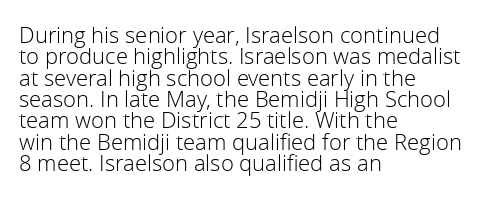
Q: Is the text bold? A: No.
Q: Is the text italic (slanted)? A: No, it is upright.
Q: Is the text underlined? A: No.
Q: How is the paragraph aligned? A: Left-aligned.
Q: Is the spacing between letters normal or unusually wide? A: Normal.
Q: Is the spacing between lines tight, normal or loose? A: Tight.
